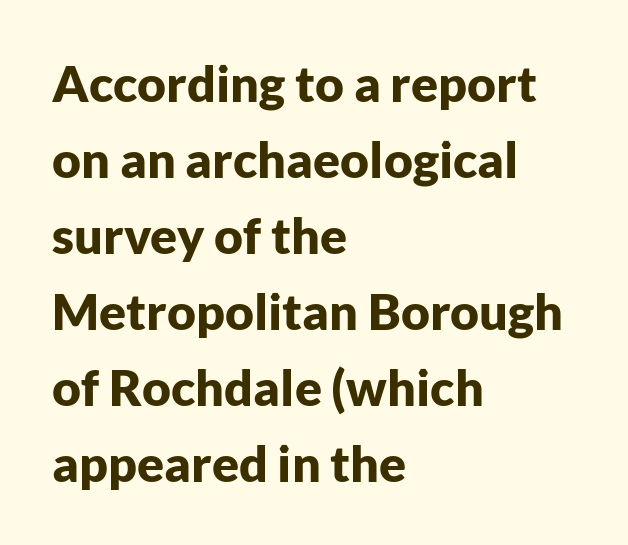
Q: Is the text bold? A: Yes.
Q: Is the text italic (slanted)? A: No, it is upright.
Q: Is the typeface a serif or a sans-serif typeface? A: Sans-serif.
Q: Is the text underlined? A: No.
Q: How is the paragraph aligned? A: Left-aligned.
Q: Is the spacing between letters normal or unusually wide? A: Normal.
Q: Is the spacing between lines tight, normal or loose? A: Normal.
Q: Width (condensed, normal, or wide)? A: Normal.
Q: Stroke contrast? A: Low.
Q: x-height? A: Medium.
Q: Monospaced? A: No.
